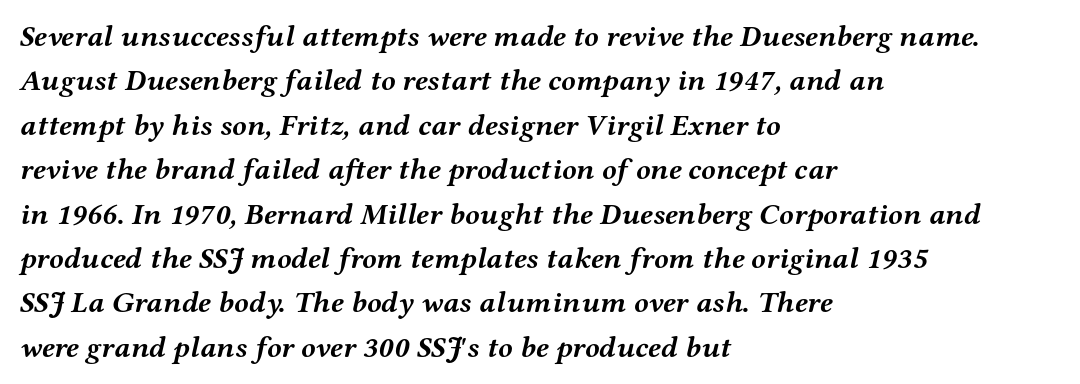
In terms of letterform style, serifs are clearly present. No word sits above an underline. Think of a printed novel: that variable character pitch is what you see here. Default kerning and tracking; the words read as compact shapes.
